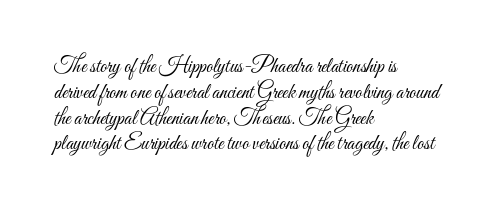
The image shows 21 px text type; set left-aligned, line spacing 1.23x, normal letter spacing, not underlined.
